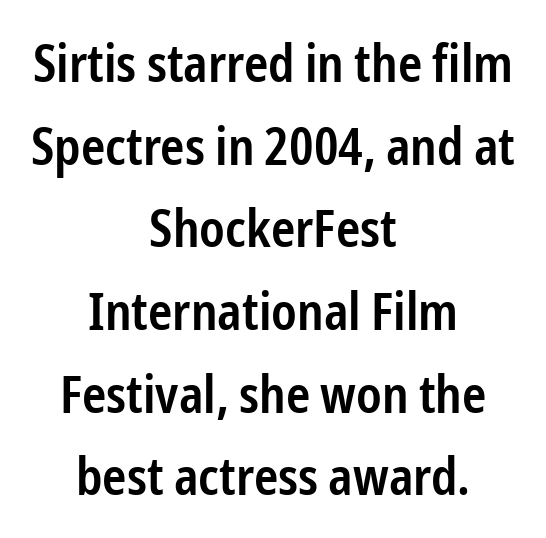
Q: Is the text bold? A: Semi-bold.
Q: Is the text italic (slanted)? A: No, it is upright.
Q: Is the typeface a serif or a sans-serif typeface? A: Sans-serif.
Q: Is the text underlined? A: No.
Q: How is the paragraph aligned? A: Centered.
Q: Is the spacing between letters normal or unusually wide? A: Normal.
Q: Is the spacing between lines tight, normal or loose? A: Normal.
Q: Width (condensed, normal, or wide)? A: Condensed.
Q: Stroke contrast? A: Low.
Q: x-height? A: Medium.
Q: Monospaced? A: No.
